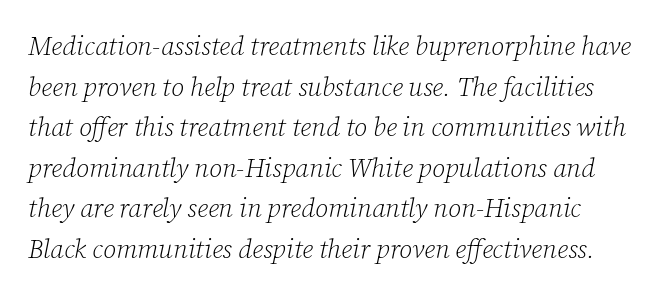
Q: Is the text bold? A: No.
Q: Is the text italic (slanted)? A: Yes, it leans right by about 12 degrees.
Q: Is the text underlined? A: No.
Q: Is the spacing between letters normal or unusually wide? A: Normal.
Q: Is the spacing between lines tight, normal or loose? A: Normal.
